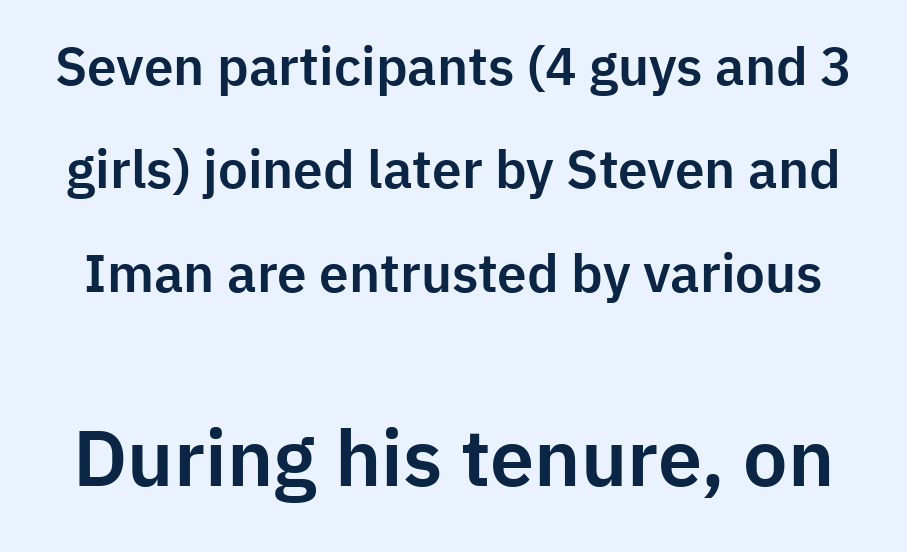
The image shows 79 px sans-serif type, upright; set loose line spacing (1.95x), normal letter spacing, not underlined; the second (bottom) block is 1.49x larger; low stroke contrast and a medium x-height.
